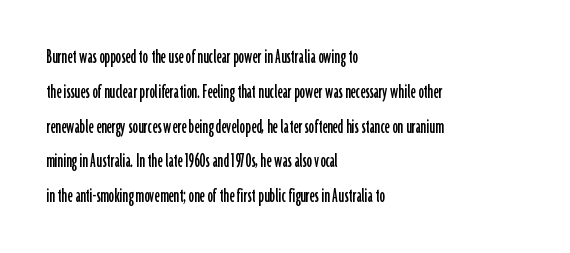
The letters stand straight up with perfectly vertical stems. The strip under each line holds only bare page. Each new line begins a customary step beneath the previous one. Inter-character spacing is left at the font's built-in metrics. The paragraph shown leans on its left margin.
